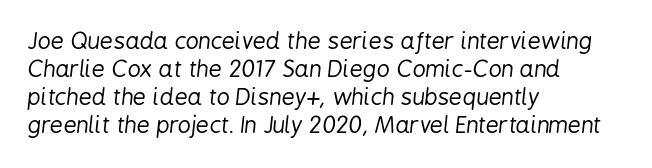
Q: Is the text bold? A: No.
Q: Is the text italic (slanted)? A: Yes, it leans right by about 6 degrees.
Q: Is the text underlined? A: No.
Q: How is the paragraph aligned? A: Left-aligned.
Q: Is the spacing between letters normal or unusually wide? A: Normal.
